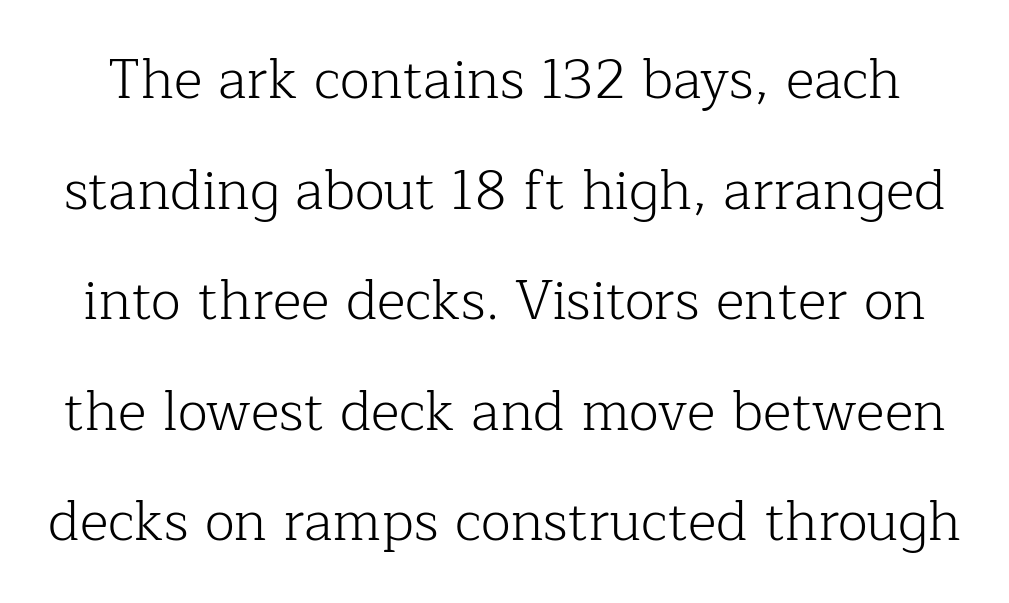
The image shows 55 px light serif type, upright; set loose line spacing (2.01x), normal letter spacing, not underlined; low stroke contrast and a medium x-height.
